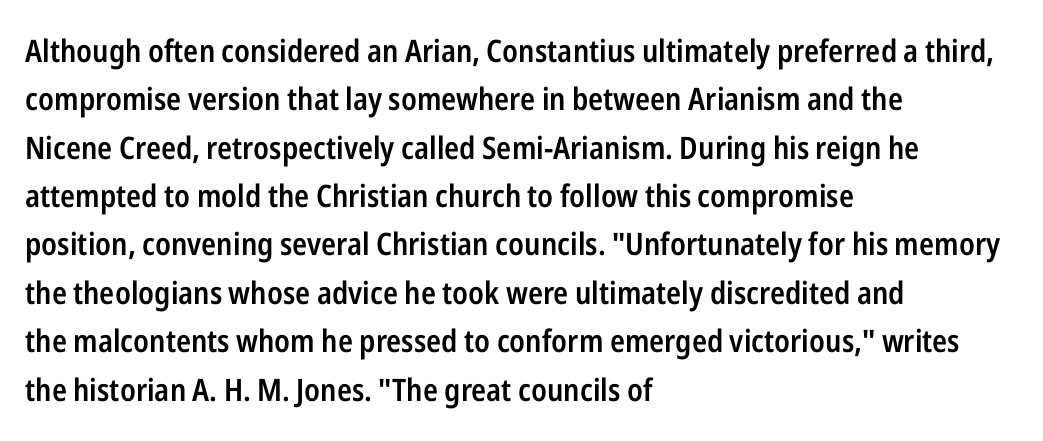
Q: Is the text bold? A: Semi-bold.
Q: Is the text italic (slanted)? A: No, it is upright.
Q: Is the typeface a serif or a sans-serif typeface? A: Sans-serif.
Q: Is the text underlined? A: No.
Q: How is the paragraph aligned? A: Left-aligned.
Q: Is the spacing between letters normal or unusually wide? A: Normal.
Q: Is the spacing between lines tight, normal or loose? A: Normal.
Q: Width (condensed, normal, or wide)? A: Condensed.
Q: Stroke contrast? A: Low.
Q: x-height? A: Medium.
Q: Monospaced? A: No.
